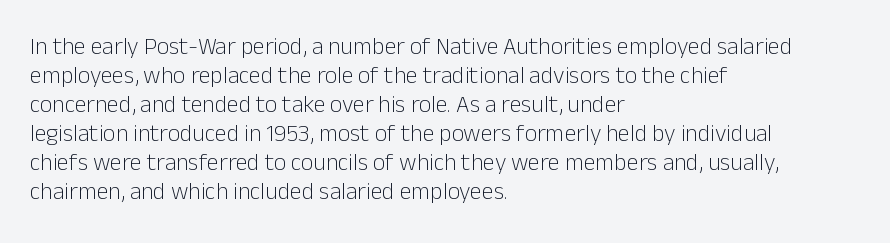
The strokes carry an ordinary text weight at most. Default kerning and tracking; the words read as compact shapes. The gap between lines stays unmarked. Does the lettering tilt? It doesn't — this is upright.
